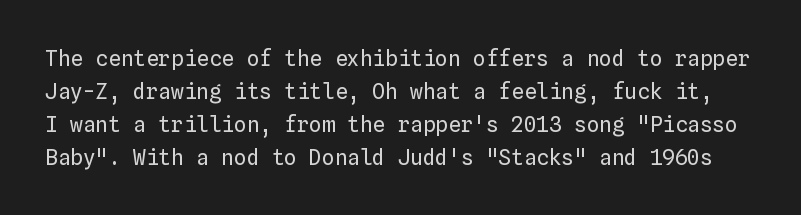
The image shows 21 px text type, upright; set normal line spacing (1.57x), normal letter spacing, not underlined.
